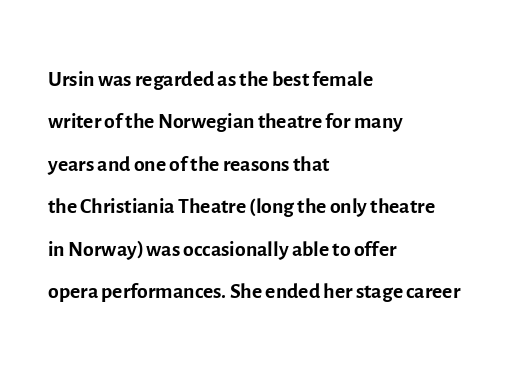
{"serif": "no", "italic": "no", "bold": "no", "weight": "regular", "width": "normal", "x_height": "medium", "monospaced": "no", "underline": "no", "align": "left", "line_spacing": "normal", "line_spacing_ratio": 1.37, "letter_spacing": "normal", "letter_spacing_em": 0.0, "glyph_px": 31}
